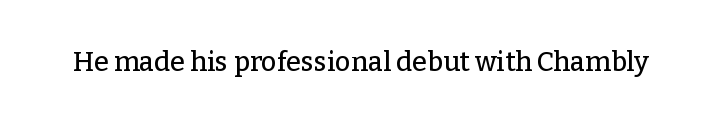
Q: Is the text italic (slanted)? A: No, it is upright.
Q: Is the text underlined? A: No.
Q: Is the spacing between letters normal or unusually wide? A: Normal.
